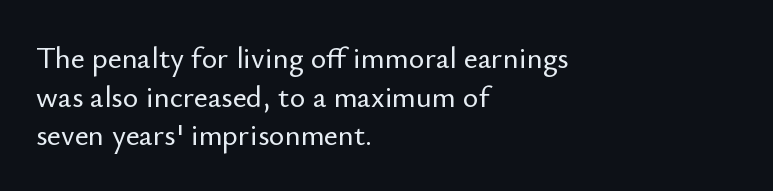
The image shows 30 px sans-serif type, upright; set left-aligned, normal line spacing (1.29x), normal letter spacing, not underlined; low stroke contrast and a small x-height.
